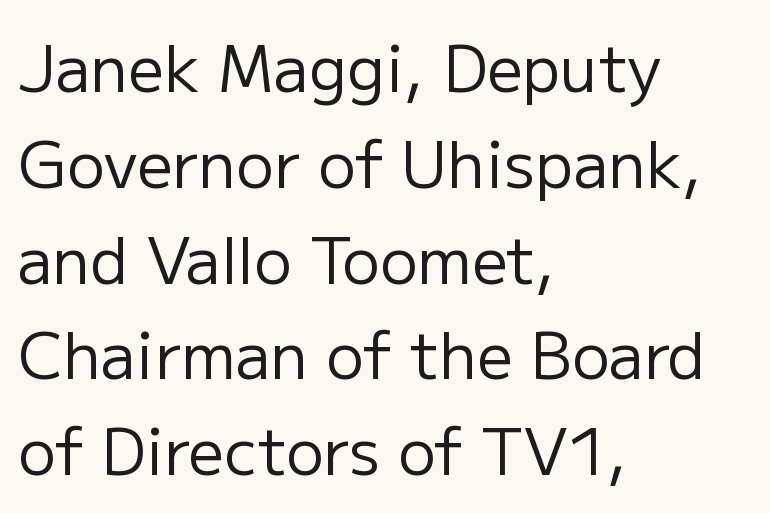
{"serif": "no", "italic": "no", "bold": "no", "weight": "regular", "width": "normal", "stroke_contrast": "low", "x_height": "medium", "monospaced": "no", "underline": "no", "align": "left", "line_spacing": "normal", "line_spacing_ratio": 1.52, "letter_spacing": "normal", "letter_spacing_em": 0.0, "glyph_px": 63}
